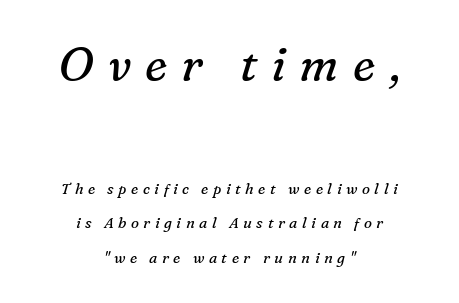
{"serif": "yes", "italic": "yes", "lean": "right", "slant_degrees": 16, "bold": "no", "weight": "regular", "width": "normal", "stroke_contrast": "medium", "x_height": "medium", "monospaced": "no", "underline": "no", "align": "center", "line_spacing": "loose", "line_spacing_ratio": 2.3, "letter_spacing": "wide", "letter_spacing_em": 0.3, "larger_block": "first", "size_ratio": 3.07, "glyph_px": 46}
